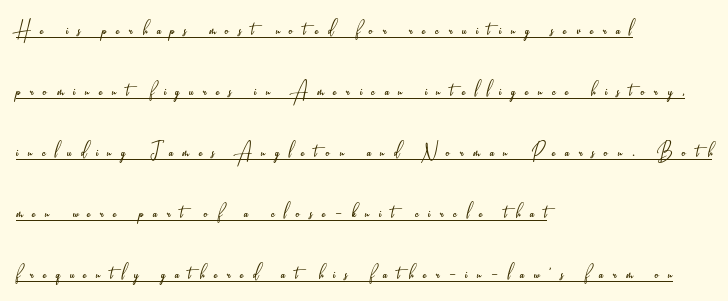
Between one letter and the next there's a generous, obvious gap. Each new line begins a long way beneath the previous one. Casual observation: everything's shoved over to the left. Glance below the letters and you will spot a drawn line.
